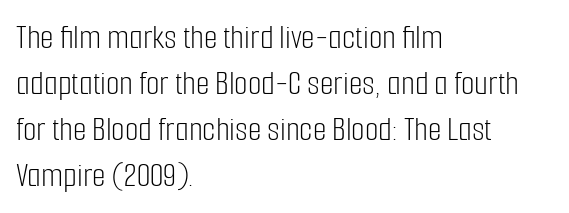
Does the copy run flush right? No — it runs flush left. On a weight scale, this lands at 450 or below. Tracking here is standard; glyphs follow each other at the usual distance. Line spacing here is normal. Ascenders rise straight up at ninety degrees.
